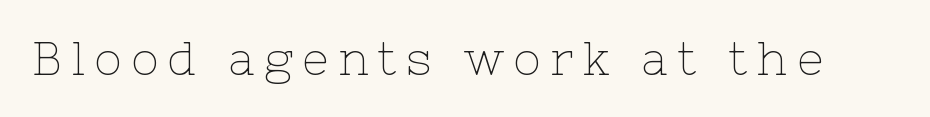
The image shows 46 px thin serif type, upright; set unusually wide letter spacing (+0.21 em), not underlined; low stroke contrast and a medium x-height.
